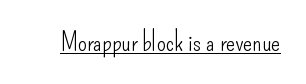
Short note: letters normally spaced. Is this a heavy cut? Hardly; it is regular or lighter. This sample uses an upright cut, with every glyph sitting square on the baseline. Is there an underline? Yes — a line sits under the letters.
